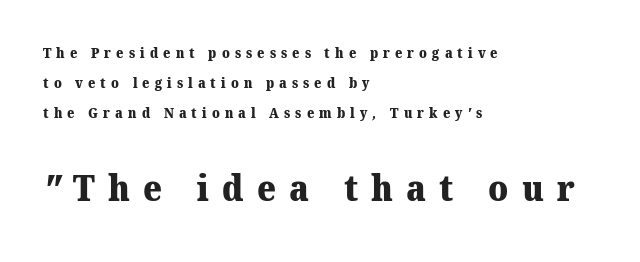
Q: Is the text bold? A: Yes.
Q: Is the typeface a serif or a sans-serif typeface? A: Serif.
Q: Is the text underlined? A: No.
Q: How is the paragraph aligned? A: Left-aligned.
Q: Is the spacing between letters normal or unusually wide? A: Unusually wide.
Q: Is the spacing between lines tight, normal or loose? A: Loose.
Q: Which block of text is set in a larger size, the first (top) or the second (bottom)? A: The second (bottom) one.
Q: Width (condensed, normal, or wide)? A: Normal.
Q: Stroke contrast? A: Medium.
Q: x-height? A: Medium.
Q: Monospaced? A: No.
